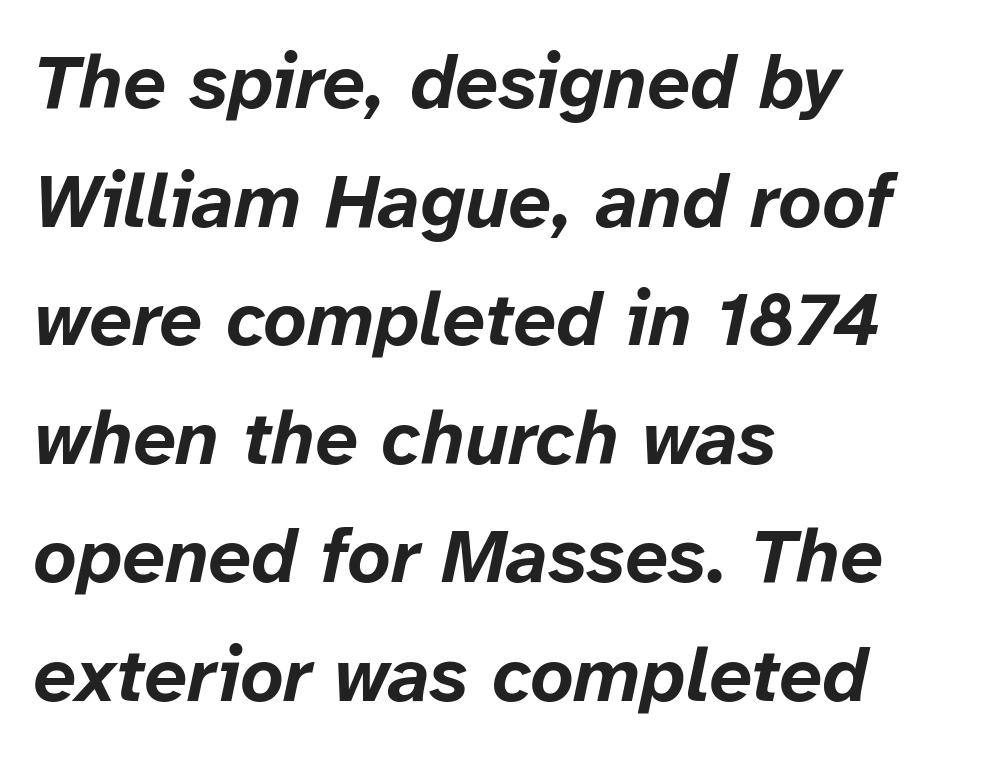
How are the letters spaced? Ordinarily, with no added tracking. Compared with a centered layout, this one pins lines to the left instead. The font's italic variant was chosen for this text. Emphasis by weight is at full strength: bold. Descender tails drop into unmarked territory.
